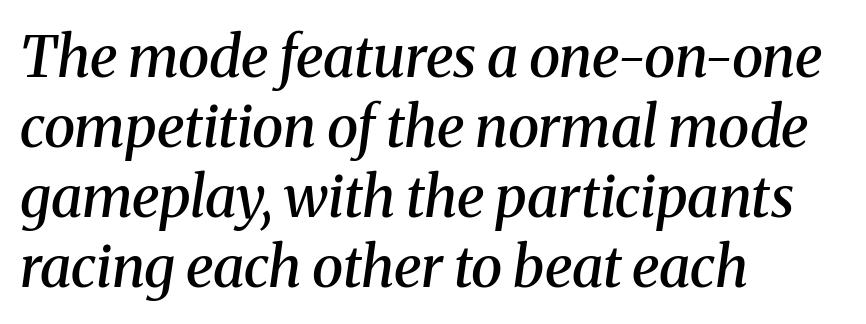
{"serif": "yes", "italic": "yes", "lean": "right", "slant_degrees": 8, "bold": "semi", "weight": "semibold", "width": "normal", "stroke_contrast": "medium", "x_height": "medium", "monospaced": "no", "underline": "no", "align": "left", "line_spacing_ratio": 1.23, "letter_spacing": "normal", "letter_spacing_em": 0.0, "glyph_px": 57}
